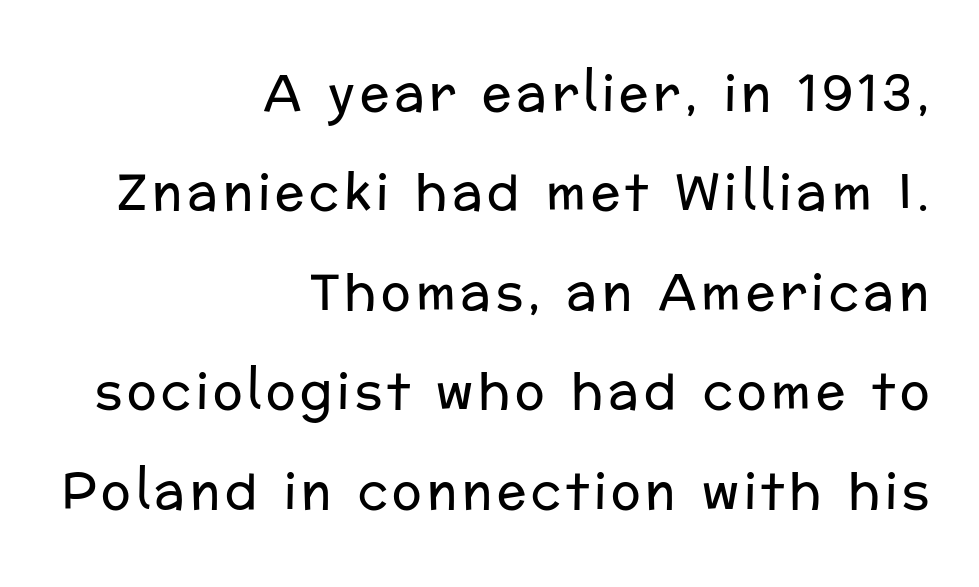
Whoever set this chose breathing room over compactness in the vertical rhythm. Short and long lines alike share a common ending point at right. Check the space under the baseline: it is left empty. No chunkiness to these letters — they're not bold. Unlike a traditional serif, this face leaves its strokes unadorned. You can tell it's not italic because the verticals are truly vertical.
